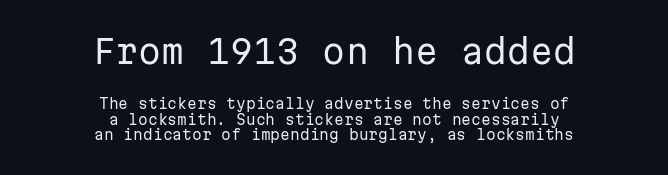
{"serif": "no", "italic": "no", "bold": "no", "weight": "regular", "width": "normal", "stroke_contrast": "low", "x_height": "medium", "monospaced": "yes", "underline": "no", "align": "center", "line_spacing": "tight", "line_spacing_ratio": 1.13, "letter_spacing": "normal", "letter_spacing_em": 0.0, "larger_block": "first", "size_ratio": 2.36, "glyph_px": 33}
